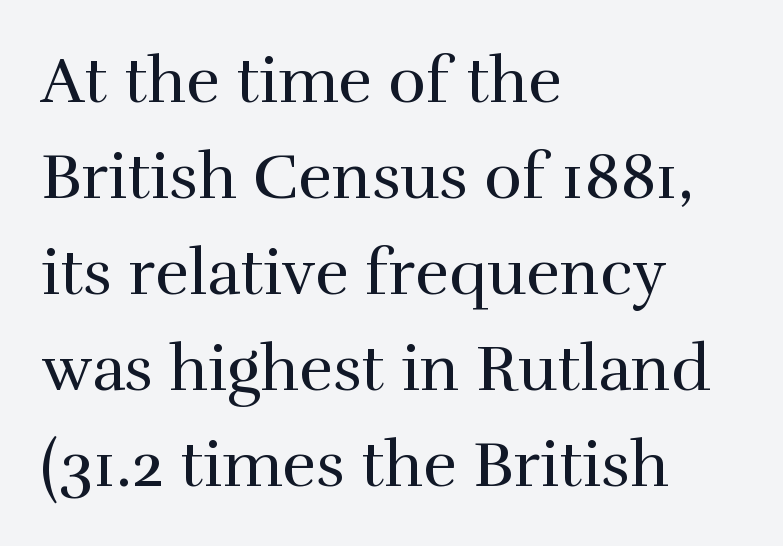
{"serif": "yes", "italic": "no", "bold": "no", "weight": "regular", "width": "normal", "stroke_contrast": "high", "x_height": "medium", "monospaced": "no", "underline": "no", "align": "left", "line_spacing": "normal", "line_spacing_ratio": 1.5, "letter_spacing": "normal", "letter_spacing_em": 0.0, "glyph_px": 64}
